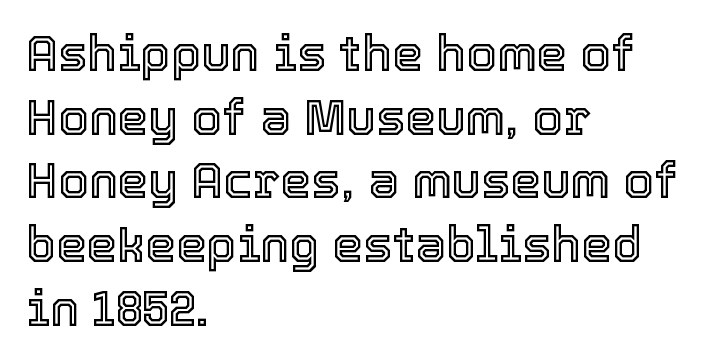
The image shows 49 px text type, upright; set left-aligned, normal line spacing (1.3x), normal letter spacing, not underlined; a medium x-height.
